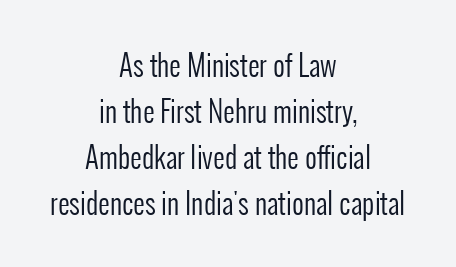
The image shows 29 px regular-weight, condensed sans-serif type, upright; set centered, normal line spacing (1.59x), normal letter spacing, not underlined; low stroke contrast and a medium x-height.
